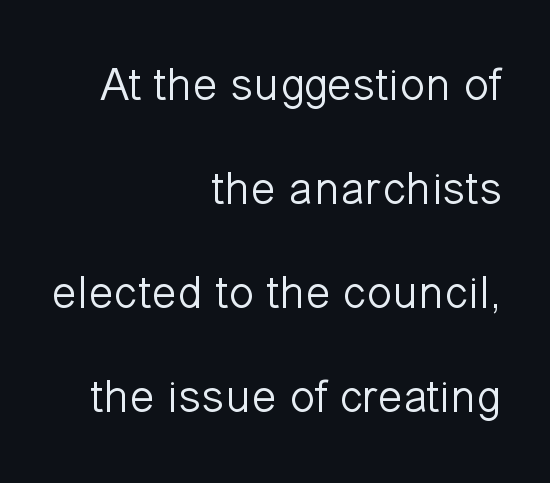
Weight: regular or lighter. The lettering holds an erect, upright posture throughout. Think of a printed novel: that variable character pitch is what you see here. The lines in this sample share a right terminus and differ only in where they begin.
